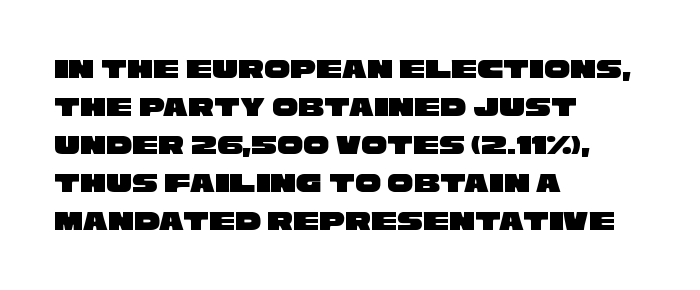
Q: Is the typeface a serif or a sans-serif typeface? A: Sans-serif.
Q: Is the text underlined? A: No.
Q: How is the paragraph aligned? A: Left-aligned.
Q: Is the spacing between letters normal or unusually wide? A: Normal.
Q: Is the spacing between lines tight, normal or loose? A: Normal.
Q: Width (condensed, normal, or wide)? A: Wide.
Q: Stroke contrast? A: Low.
Q: x-height? A: Large.
Q: Monospaced? A: No.
